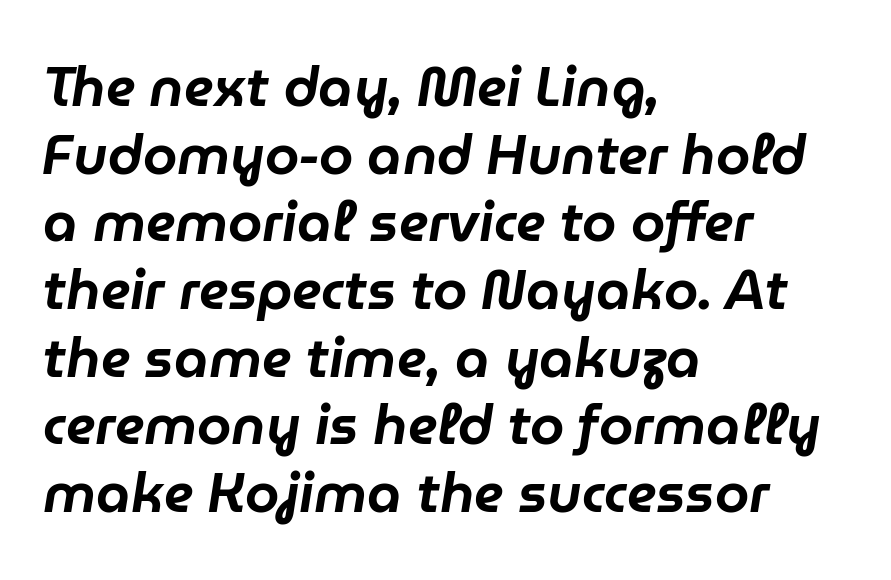
{"italic": "yes", "lean": "right", "slant_degrees": 9, "width": "normal", "stroke_contrast": "low", "x_height": "medium", "monospaced": "no", "underline": "no", "align": "left", "line_spacing_ratio": 1.23, "letter_spacing": "normal", "letter_spacing_em": 0.0, "glyph_px": 55}
